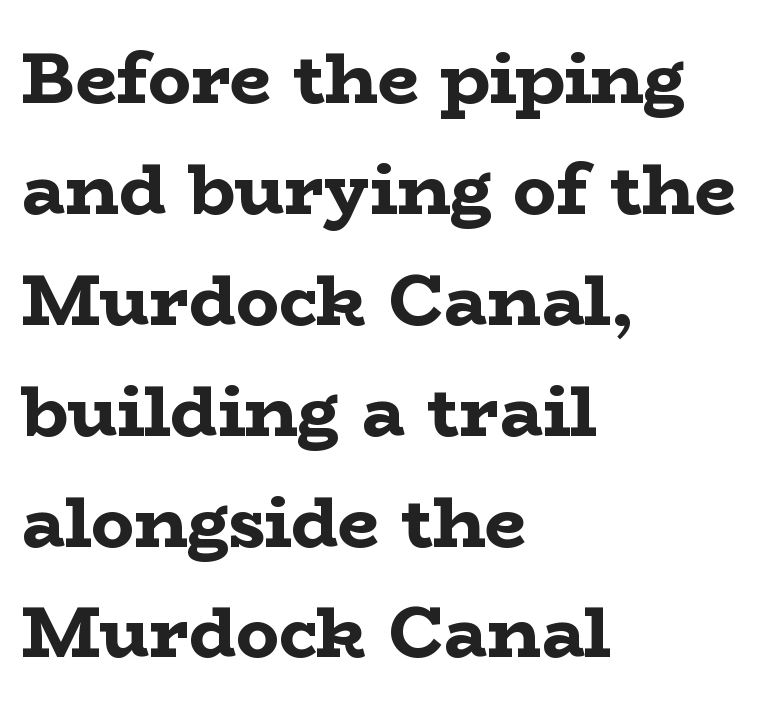
Rendered with straight, roman letterforms. The lines sit at an ordinary, default distance from one another. Each row of text sits above clean, open space. Weight: bold.
